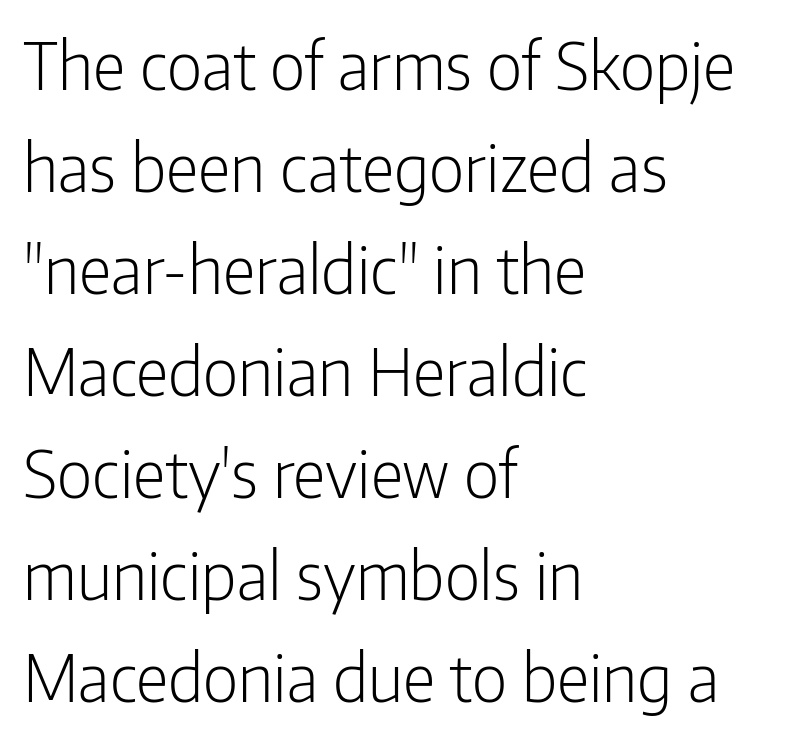
These lines are set flush left with a ragged right edge. Ordinary non-slanted type is in use. These lines sit exactly where default settings would place them. What kind of face is this? One without serifs — a sans.
